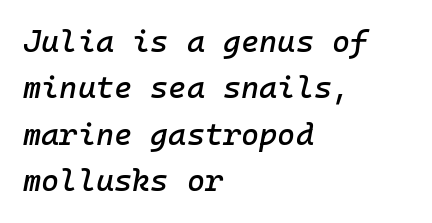
The image shows 31 px text type, italic (leaning right); set left-aligned, normal line spacing (1.5x), normal letter spacing, not underlined; low stroke contrast and a medium x-height.
